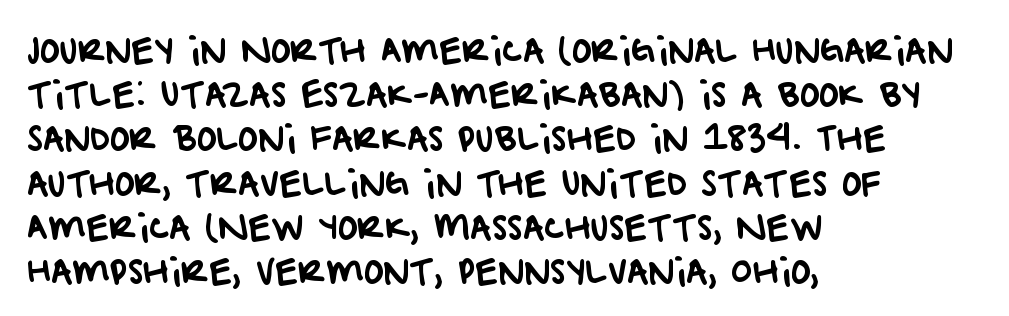
Q: Is the typeface a serif or a sans-serif typeface? A: Sans-serif.
Q: Is the text underlined? A: No.
Q: How is the paragraph aligned? A: Left-aligned.
Q: Is the spacing between letters normal or unusually wide? A: Normal.
Q: Is the spacing between lines tight, normal or loose? A: Normal.
Q: Width (condensed, normal, or wide)? A: Normal.
Q: Stroke contrast? A: Low.
Q: x-height? A: Large.
Q: Monospaced? A: No.
